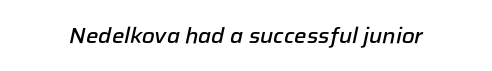
{"italic": "yes", "lean": "right", "slant_degrees": 12, "bold": "semi", "underline": "no", "letter_spacing": "normal", "letter_spacing_em": 0.0, "glyph_px": 22}
